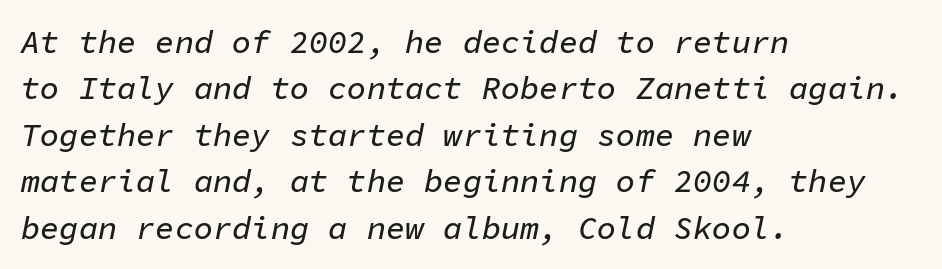
Q: Is the text italic (slanted)? A: Yes, it leans right by about 11 degrees.
Q: Is the text underlined? A: No.
Q: How is the paragraph aligned? A: Left-aligned.
Q: Is the spacing between letters normal or unusually wide? A: Normal.
Q: Is the spacing between lines tight, normal or loose? A: Normal.
Q: Width (condensed, normal, or wide)? A: Normal.
Q: Stroke contrast? A: Low.
Q: x-height? A: Medium.
Q: Monospaced? A: Yes.
